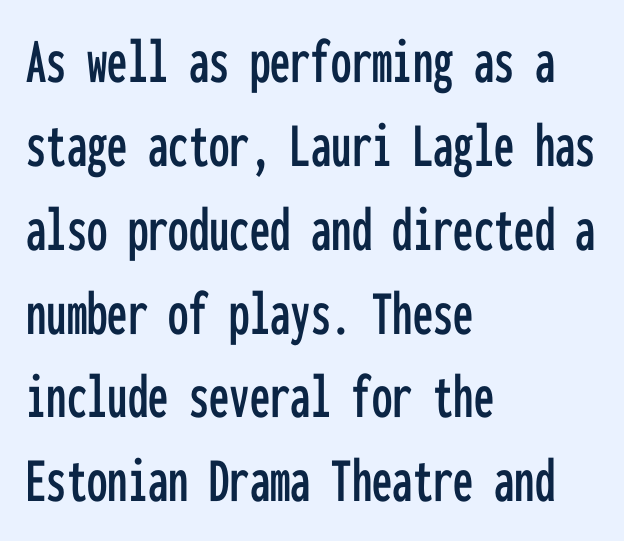
This is sans-serif lettering, the kind often seen on screens and signage. Between one letter and the next there's only the usual sliver of space. Do the characters align in a grid? Yes, the font is monospaced. Rows of type keep a routine distance in the vertical direction.
